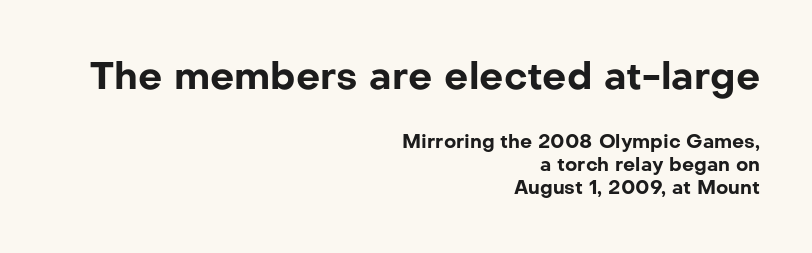
{"serif": "no", "italic": "no", "bold": "yes", "weight": "bold", "width": "normal", "stroke_contrast": "low", "x_height": "medium", "monospaced": "no", "underline": "no", "align": "right", "line_spacing_ratio": 1.22, "letter_spacing": "normal", "letter_spacing_em": 0.0, "larger_block": "first", "size_ratio": 2.0, "glyph_px": 38}
